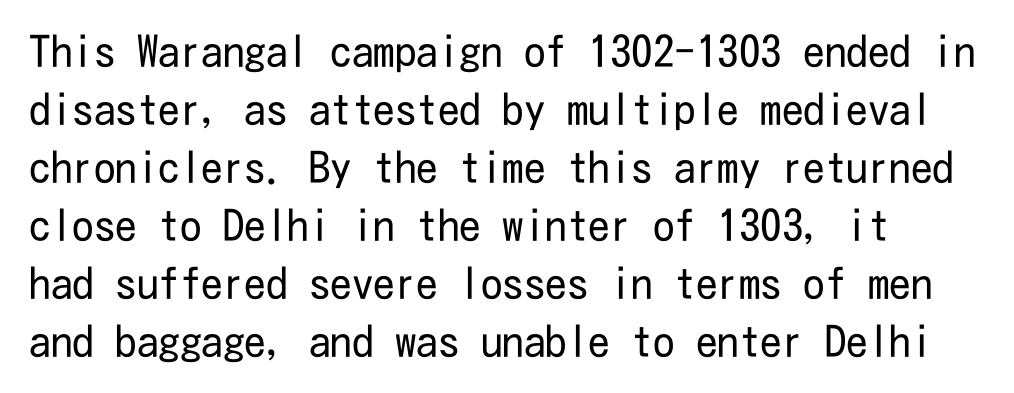
Underlining? Definitely not there. Leading: standard. Type style note: lacks serifs. This is roman type, the default non-slanted kind.
